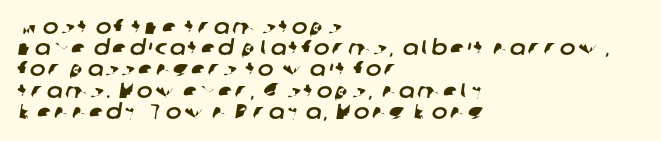
The setting favours the left margin, as ordinary paragraphs usually do. Words float on clear page, feet unadorned. Leading: reduced.
